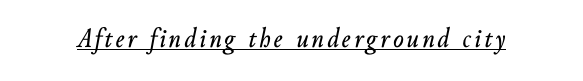
Characters are canted at an angle relative to the baseline's perpendicular. The face used here is proportionally spaced, like ordinary book or web type. Underline: present.
